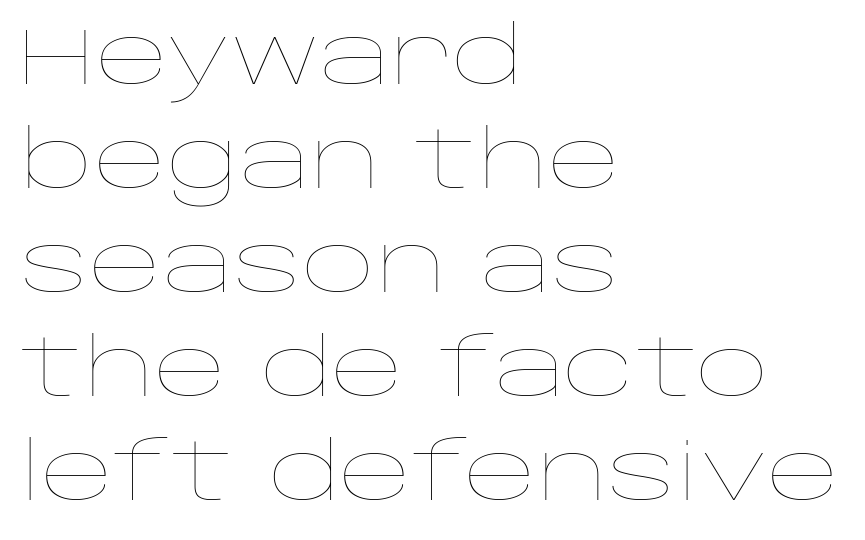
The image shows 80 px thin, wide type, upright; set left-aligned, normal line spacing (1.3x), normal letter spacing, not underlined; low stroke contrast and a large x-height.
